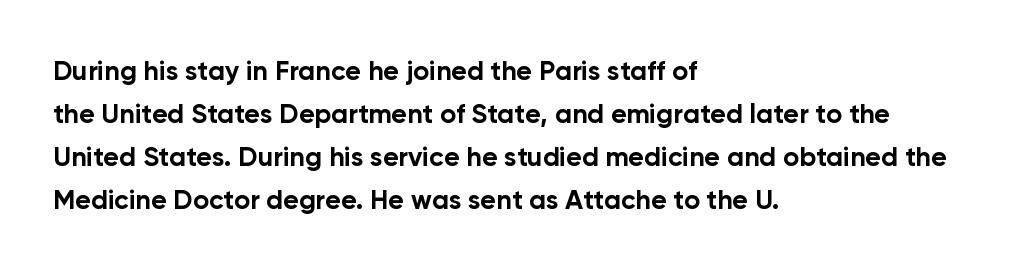
{"italic": "no", "bold": "yes", "underline": "no", "align": "left", "line_spacing": "normal", "line_spacing_ratio": 1.59, "letter_spacing": "normal", "letter_spacing_em": 0.0, "glyph_px": 27}
